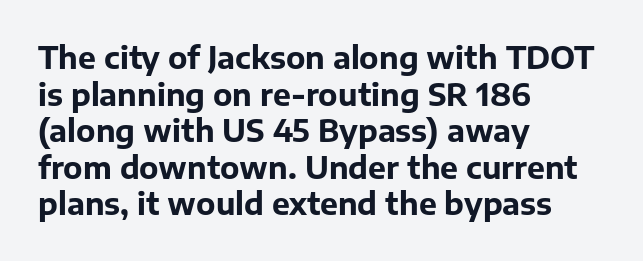
{"serif": "no", "italic": "no", "bold": "yes", "weight": "bold", "width": "normal", "stroke_contrast": "low", "x_height": "medium", "monospaced": "no", "underline": "no", "align": "left", "line_spacing_ratio": 1.22, "letter_spacing": "normal", "letter_spacing_em": 0.0, "glyph_px": 30}
